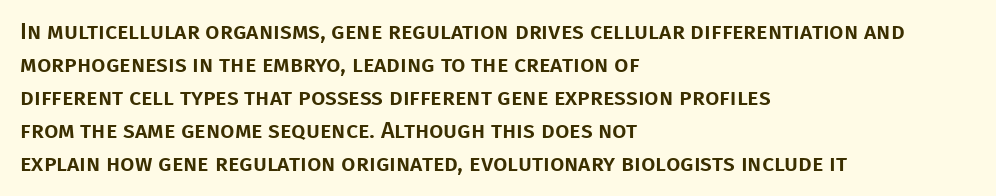
Plain, unruled lines of type. Letter spacing: default. Quick note: interline space is typical. Does the lettering tilt? It doesn't — this is upright. One-word summary of the alignment: left.
